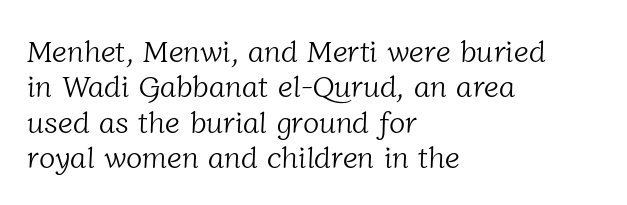
Q: Is the text bold? A: No.
Q: Is the typeface a serif or a sans-serif typeface? A: Serif.
Q: Is the text underlined? A: No.
Q: How is the paragraph aligned? A: Left-aligned.
Q: Is the spacing between letters normal or unusually wide? A: Normal.
Q: Width (condensed, normal, or wide)? A: Normal.
Q: Stroke contrast? A: Low.
Q: x-height? A: Medium.
Q: Monospaced? A: No.
